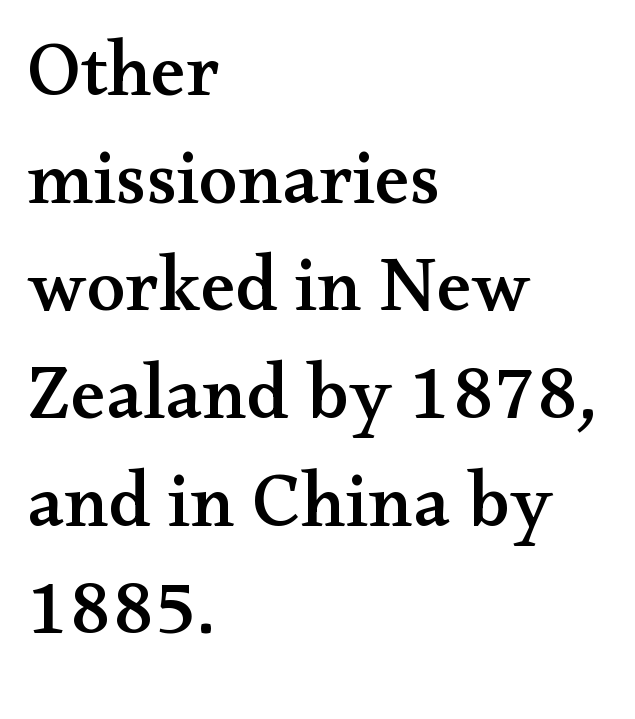
Q: Is the text italic (slanted)? A: No, it is upright.
Q: Is the typeface a serif or a sans-serif typeface? A: Serif.
Q: Is the text underlined? A: No.
Q: How is the paragraph aligned? A: Left-aligned.
Q: Is the spacing between letters normal or unusually wide? A: Normal.
Q: Is the spacing between lines tight, normal or loose? A: Normal.
Q: Width (condensed, normal, or wide)? A: Wide.
Q: Stroke contrast? A: Medium.
Q: x-height? A: Small.
Q: Monospaced? A: No.
